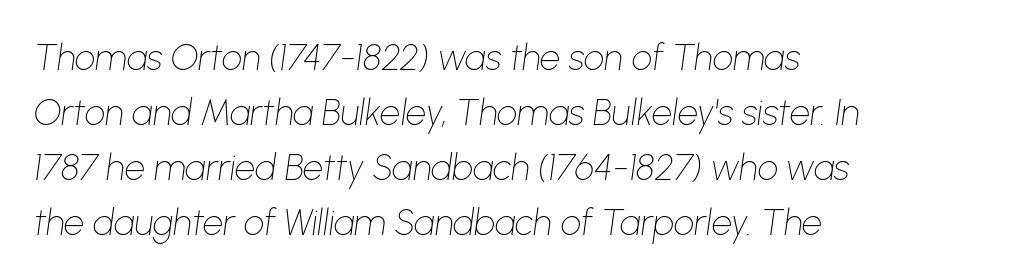
The rendering uses a moderate line-height, typical for paragraphs. Standard letterfit; no display-style spreading of the glyphs. Short and long lines alike share a common starting point at left. Emphasis-style slanted type is in use.
